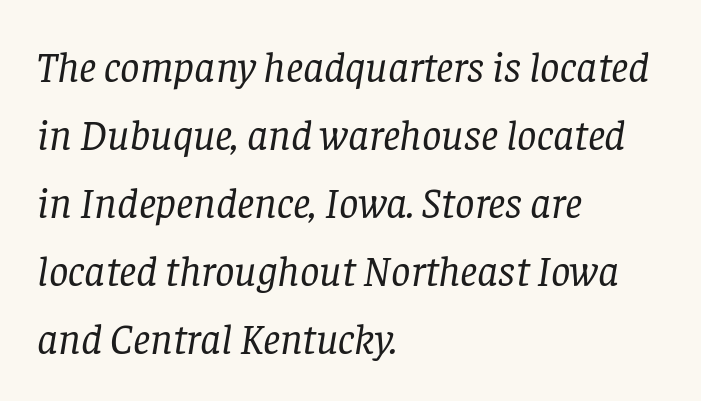
Q: Is the text bold? A: No.
Q: Is the text italic (slanted)? A: Yes, it leans right by about 8 degrees.
Q: Is the typeface a serif or a sans-serif typeface? A: Serif.
Q: Is the text underlined? A: No.
Q: How is the paragraph aligned? A: Left-aligned.
Q: Is the spacing between letters normal or unusually wide? A: Normal.
Q: Is the spacing between lines tight, normal or loose? A: Normal.
Q: Width (condensed, normal, or wide)? A: Normal.
Q: Stroke contrast? A: Low.
Q: x-height? A: Large.
Q: Monospaced? A: No.
